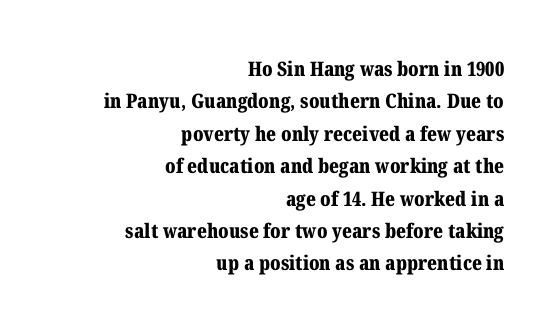
The image shows 20 px bold type, upright; set right-aligned, normal line spacing (1.62x), normal letter spacing, not underlined.
